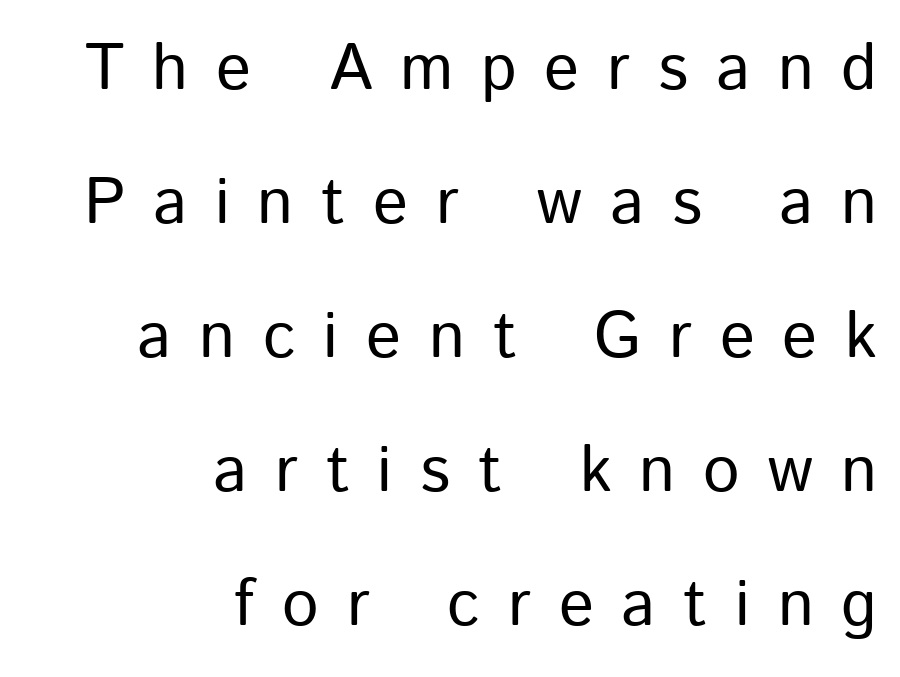
Character widths vary here, with narrow letters taking less room than wide ones. Rows of type keep a wide berth in the vertical direction. These lines are composed in type without serifs. Posture: vertical.
